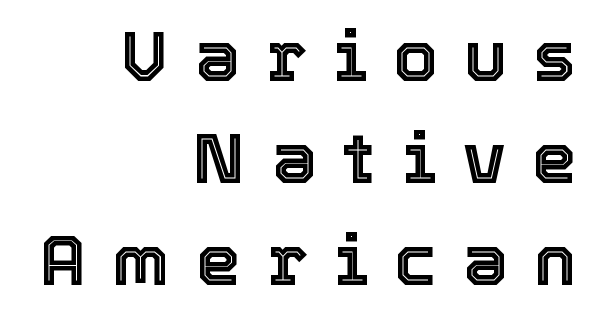
The image shows 71 px text type, upright; set right-aligned, normal line spacing (1.44x), unusually wide letter spacing (+0.37 em), not underlined; a medium x-height.
